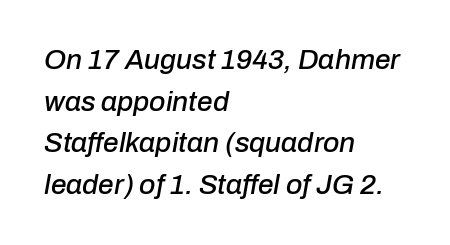
Q: Is the text italic (slanted)? A: Yes, it leans right by about 10 degrees.
Q: Is the text underlined? A: No.
Q: How is the paragraph aligned? A: Left-aligned.
Q: Is the spacing between letters normal or unusually wide? A: Normal.
Q: Is the spacing between lines tight, normal or loose? A: Normal.
Q: Width (condensed, normal, or wide)? A: Normal.
Q: Stroke contrast? A: Low.
Q: x-height? A: Medium.
Q: Monospaced? A: No.
